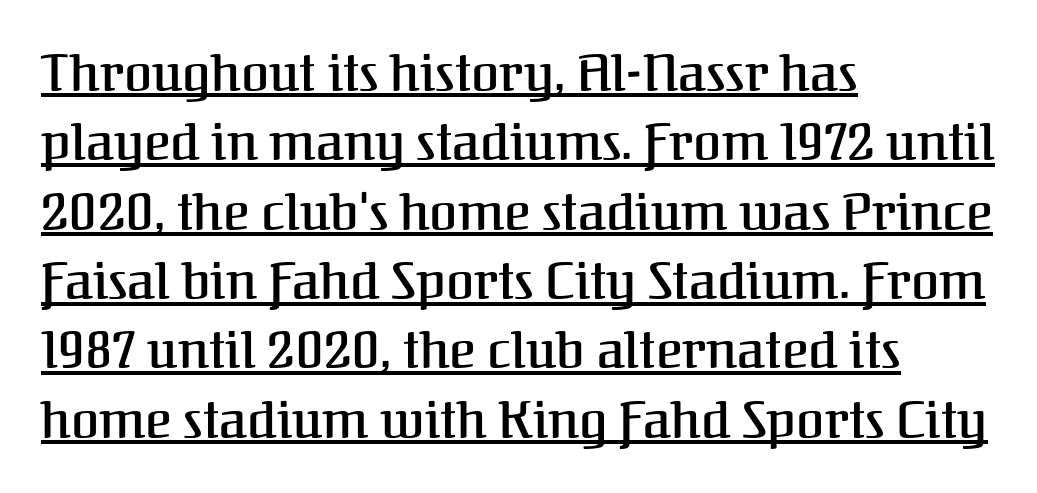
Q: Is the text bold? A: Semi-bold.
Q: Is the text italic (slanted)? A: No, it is upright.
Q: Is the typeface a serif or a sans-serif typeface? A: Serif.
Q: Is the text underlined? A: Yes.
Q: How is the paragraph aligned? A: Left-aligned.
Q: Is the spacing between letters normal or unusually wide? A: Normal.
Q: Is the spacing between lines tight, normal or loose? A: Normal.
Q: Width (condensed, normal, or wide)? A: Normal.
Q: Stroke contrast? A: Medium.
Q: x-height? A: Medium.
Q: Monospaced? A: No.
